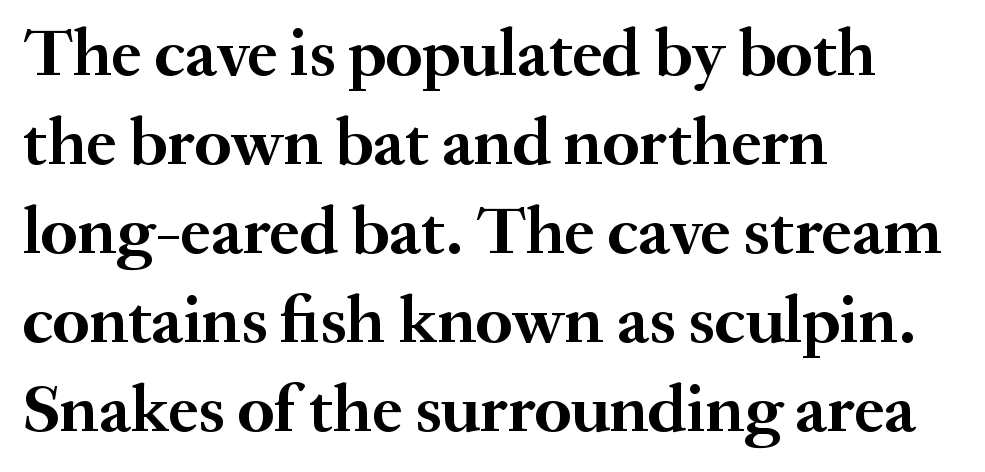
{"serif": "yes", "italic": "no", "bold": "yes", "weight": "semibold", "width": "normal", "stroke_contrast": "medium", "x_height": "small", "monospaced": "no", "underline": "no", "align": "left", "line_spacing": "normal", "line_spacing_ratio": 1.31, "letter_spacing": "normal", "letter_spacing_em": 0.0, "glyph_px": 68}
